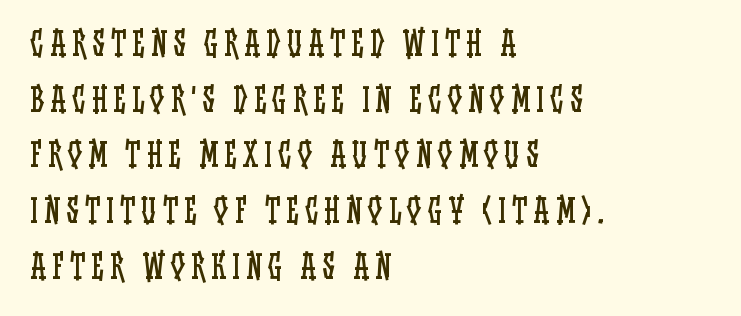
Think of a printed novel: that variable character pitch is what you see here. Where is the straight margin? On the left. The specimen reads as upright at a glance. Weight class: somewhere from thin through regular. Check the space under the baseline: it is left empty.
